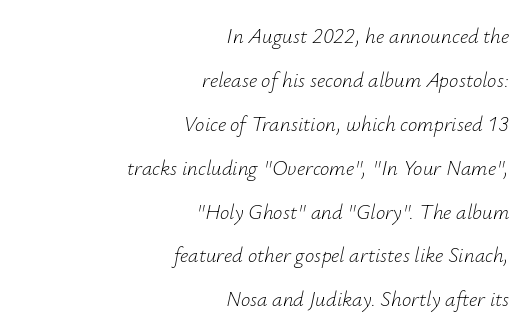
Short note: letters normally spaced. Horizontal bands of white between lines are thick stripes. The font's italic variant was chosen for this text. Counters stay open thanks to moderate or lighter strokes. Compared with a flush-left layout, this one pins lines to the opposite, right side.
